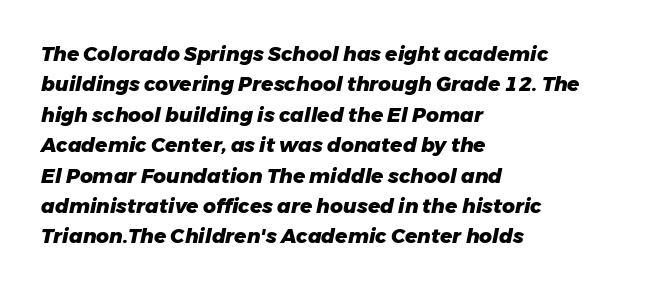
{"italic": "yes", "lean": "right", "slant_degrees": 11, "bold": "yes", "underline": "no", "align": "left", "line_spacing": "normal", "line_spacing_ratio": 1.52, "letter_spacing": "normal", "letter_spacing_em": 0.0, "glyph_px": 20}
